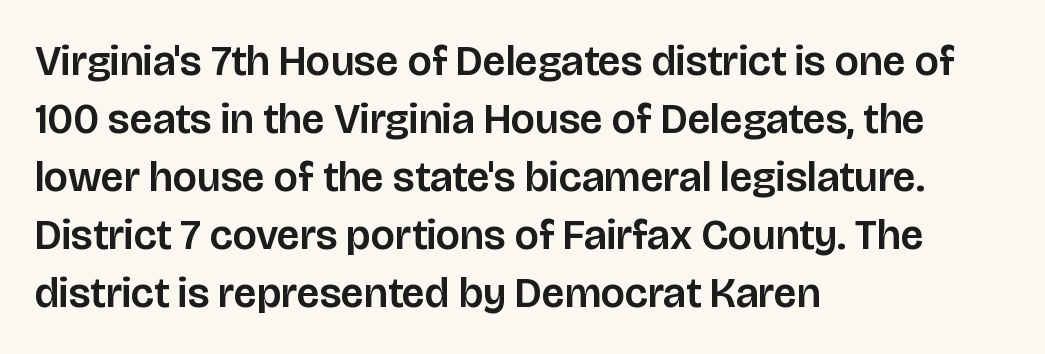
Q: Is the text italic (slanted)? A: No, it is upright.
Q: Is the typeface a serif or a sans-serif typeface? A: Sans-serif.
Q: Is the text underlined? A: No.
Q: How is the paragraph aligned? A: Left-aligned.
Q: Is the spacing between letters normal or unusually wide? A: Normal.
Q: Is the spacing between lines tight, normal or loose? A: Normal.
Q: Width (condensed, normal, or wide)? A: Normal.
Q: Stroke contrast? A: Low.
Q: x-height? A: Large.
Q: Monospaced? A: No.
